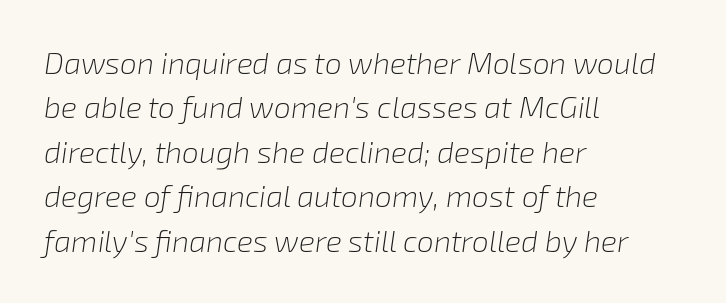
{"italic": "yes", "lean": "right", "slant_degrees": 8, "bold": "no", "weight": "light", "width": "normal", "stroke_contrast": "low", "x_height": "medium", "monospaced": "no", "underline": "no", "align": "left", "line_spacing": "normal", "line_spacing_ratio": 1.48, "letter_spacing": "normal", "letter_spacing_em": 0.0, "glyph_px": 30}
